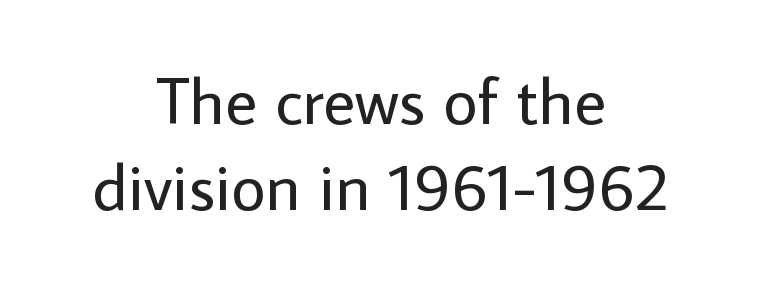
The image shows 67 px regular-weight sans-serif type, upright; set centered, normal line spacing (1.29x), normal letter spacing, not underlined; low stroke contrast and a medium x-height.
